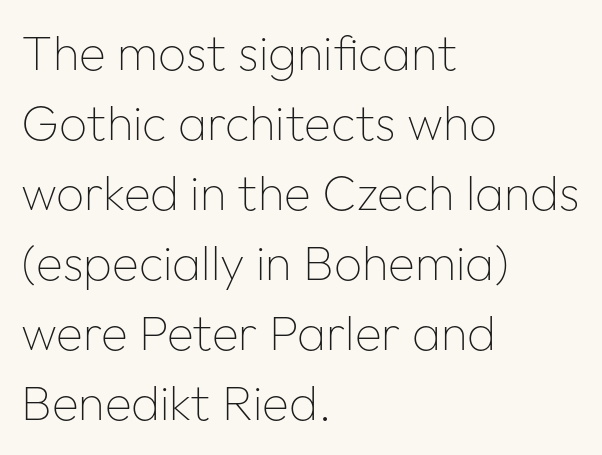
Q: Is the text bold? A: No.
Q: Is the text italic (slanted)? A: No, it is upright.
Q: Is the typeface a serif or a sans-serif typeface? A: Sans-serif.
Q: Is the text underlined? A: No.
Q: How is the paragraph aligned? A: Left-aligned.
Q: Is the spacing between letters normal or unusually wide? A: Normal.
Q: Is the spacing between lines tight, normal or loose? A: Normal.
Q: Width (condensed, normal, or wide)? A: Normal.
Q: Stroke contrast? A: Low.
Q: x-height? A: Medium.
Q: Monospaced? A: No.
